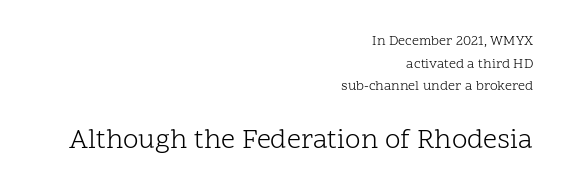
Q: Is the text bold? A: No.
Q: Is the text italic (slanted)? A: No, it is upright.
Q: Is the typeface a serif or a sans-serif typeface? A: Serif.
Q: Is the text underlined? A: No.
Q: How is the paragraph aligned? A: Right-aligned.
Q: Is the spacing between letters normal or unusually wide? A: Normal.
Q: Is the spacing between lines tight, normal or loose? A: Normal.
Q: Which block of text is set in a larger size, the first (top) or the second (bottom)? A: The second (bottom) one.
Q: Width (condensed, normal, or wide)? A: Normal.
Q: Stroke contrast? A: Low.
Q: x-height? A: Medium.
Q: Monospaced? A: No.
